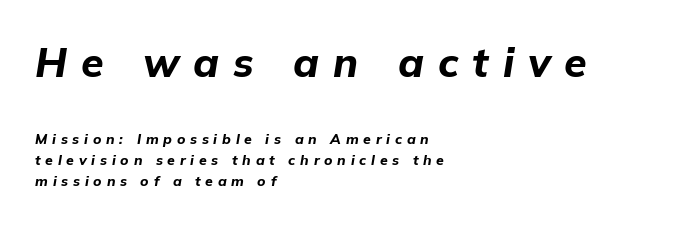
The image shows 41 px bold type, italic (leaning right); set left-aligned, normal line spacing (1.5x), unusually wide letter spacing (+0.34 em), not underlined; the first (top) block is 2.93x larger; low stroke contrast and a medium x-height.
